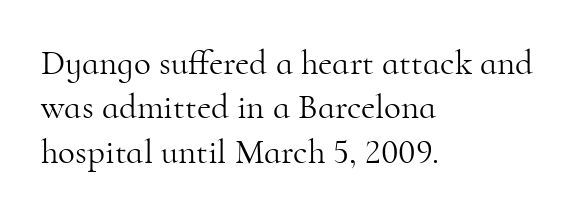
Here the designer chose a conventional face with non-uniform glyph widths. These glyphs show unthickened strokes, regular width or finer. Teacher's note: observe the even left margin — that is flush-left alignment. No italicization has been applied; the sample stays upright. Is there much room between lines? A standard amount, neither cramped nor airy.
